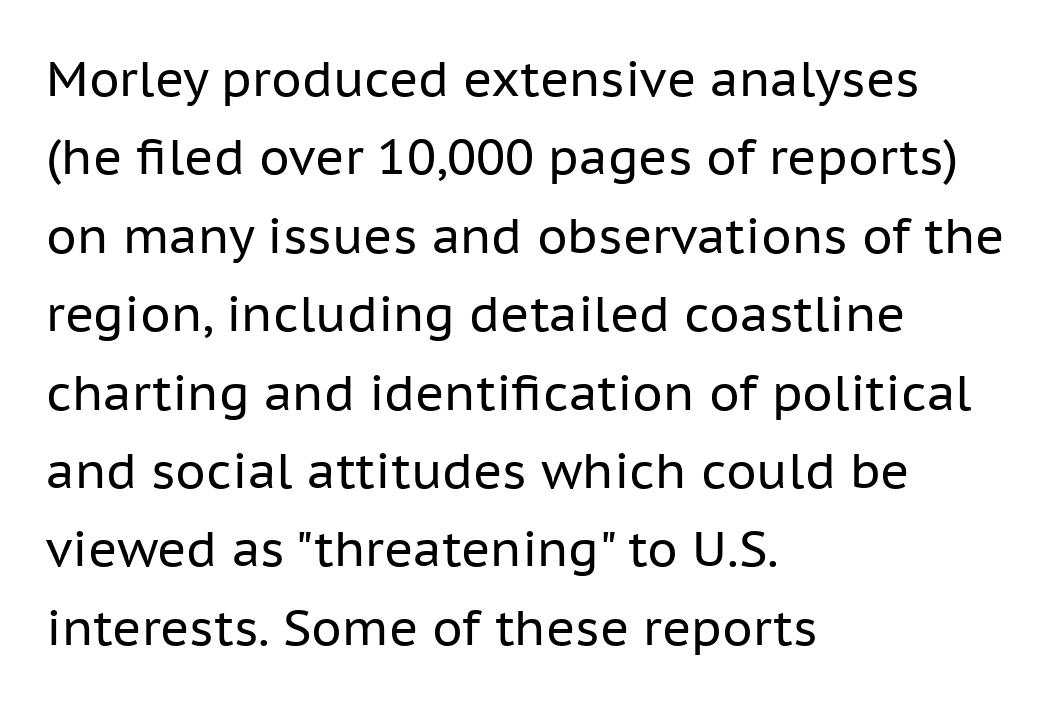
Q: Is the text bold? A: No.
Q: Is the text italic (slanted)? A: No, it is upright.
Q: Is the typeface a serif or a sans-serif typeface? A: Sans-serif.
Q: Is the text underlined? A: No.
Q: How is the paragraph aligned? A: Left-aligned.
Q: Is the spacing between letters normal or unusually wide? A: Normal.
Q: Is the spacing between lines tight, normal or loose? A: Normal.
Q: Width (condensed, normal, or wide)? A: Normal.
Q: Stroke contrast? A: Low.
Q: x-height? A: Medium.
Q: Monospaced? A: No.
